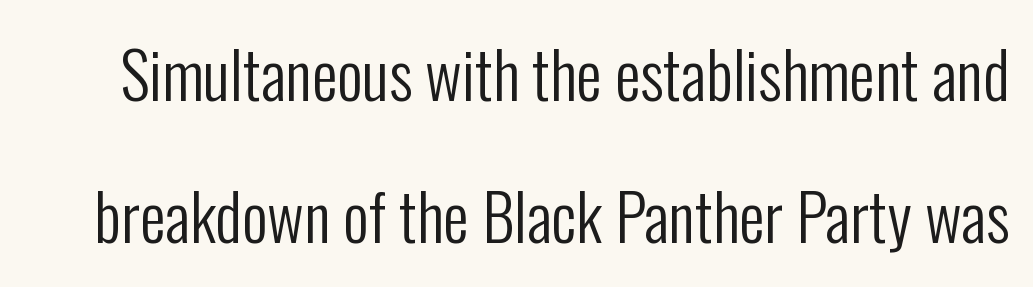
Style check: upright. Bold? No — there's no thickening of the strokes. Do the characters align in a grid? No, the font is proportional. Letterform terminals end flat and unadorned throughout the passage.
